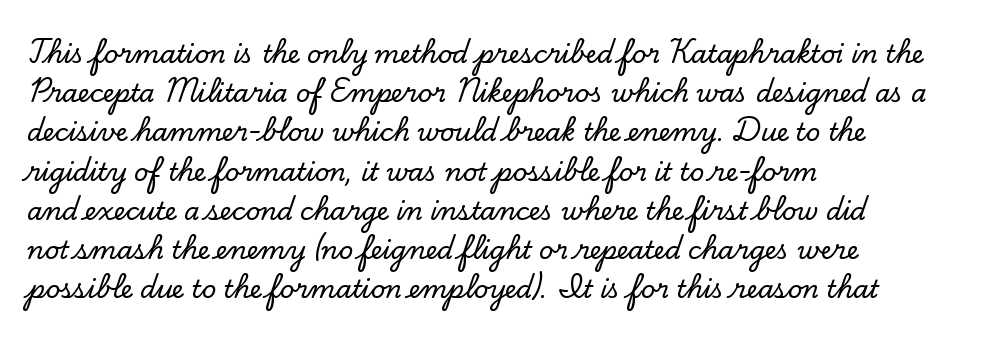
{"underline": "no", "align": "left", "line_spacing": "normal", "line_spacing_ratio": 1.57, "letter_spacing": "normal", "letter_spacing_em": 0.0, "glyph_px": 25}
